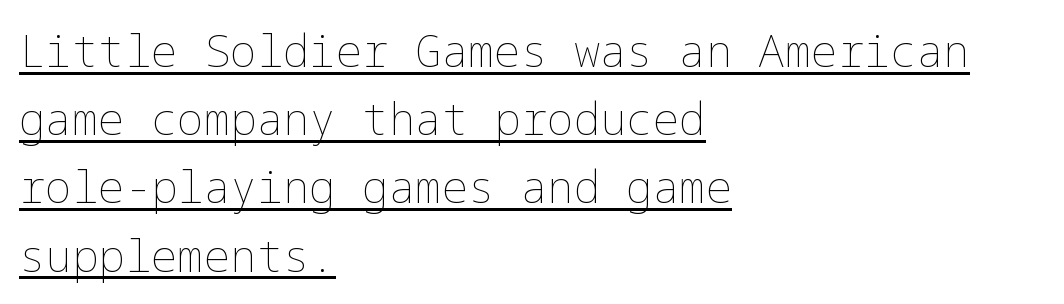
Each line of the rendering has a horizontal stroke beneath the glyphs. One glance says typical: line gaps are just what's usual. Which margin do the lines hug? The left one — the right edge is uneven. A light-to-regular cut is what we see here.
